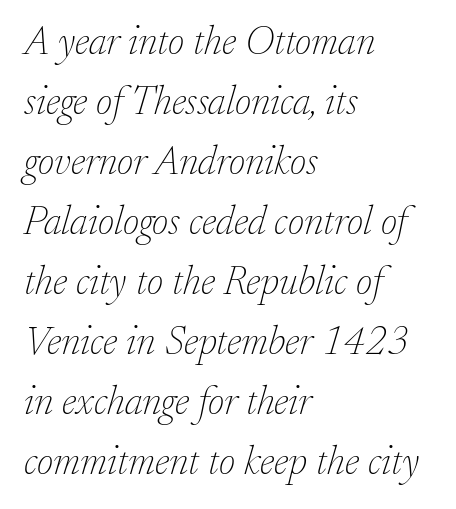
Q: Is the text bold? A: No.
Q: Is the text italic (slanted)? A: Yes, it leans right by about 17 degrees.
Q: Is the typeface a serif or a sans-serif typeface? A: Serif.
Q: Is the text underlined? A: No.
Q: How is the paragraph aligned? A: Left-aligned.
Q: Is the spacing between letters normal or unusually wide? A: Normal.
Q: Is the spacing between lines tight, normal or loose? A: Normal.
Q: Width (condensed, normal, or wide)? A: Normal.
Q: Stroke contrast? A: Low.
Q: x-height? A: Small.
Q: Monospaced? A: No.
